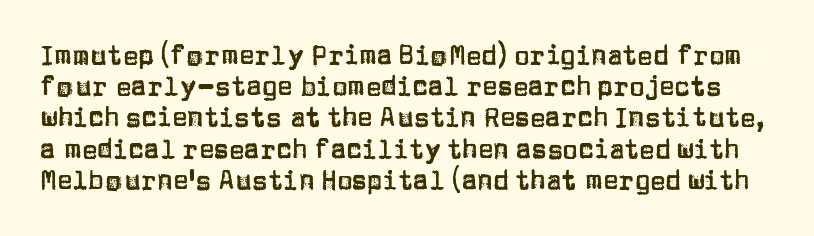
Q: Is the text italic (slanted)? A: No, it is upright.
Q: Is the text underlined? A: No.
Q: Is the spacing between letters normal or unusually wide? A: Normal.
